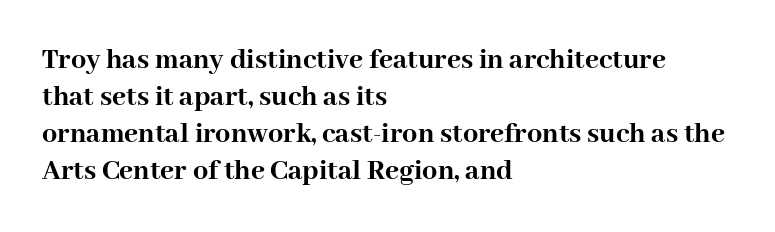
The image shows 30 px semibold serif type, upright; set left-aligned, line spacing 1.23x, normal letter spacing, not underlined; high stroke contrast and a medium x-height.
